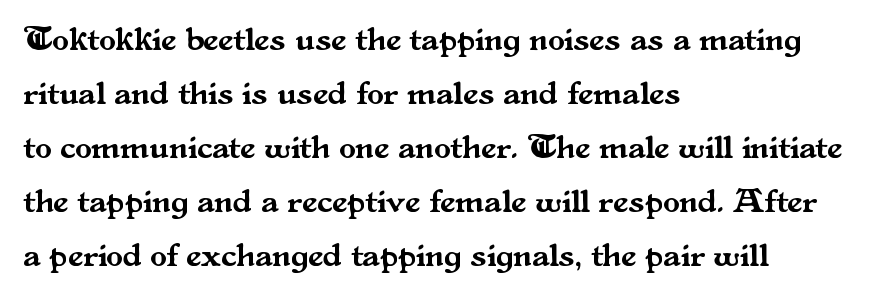
No italicization has been applied; the sample stays upright. The glyphs in this specimen are seriffed. Is this a fixed-width face? No — the glyphs have proportional, varying widths. This sample is left-justified, so line endings fall wherever the words run out.
